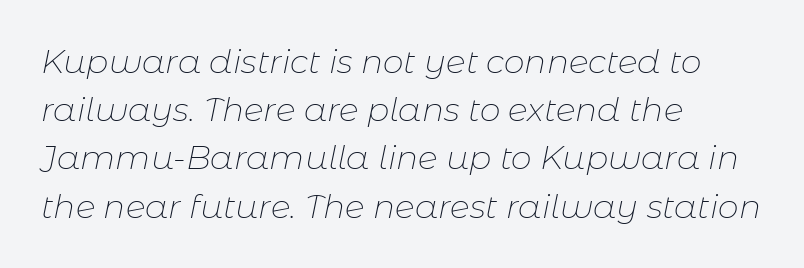
{"italic": "yes", "lean": "right", "slant_degrees": 11, "bold": "no", "weight": "thin", "width": "normal", "stroke_contrast": "low", "x_height": "medium", "monospaced": "no", "underline": "no", "align": "left", "line_spacing": "normal", "line_spacing_ratio": 1.46, "letter_spacing": "normal", "letter_spacing_em": 0.0, "glyph_px": 33}
